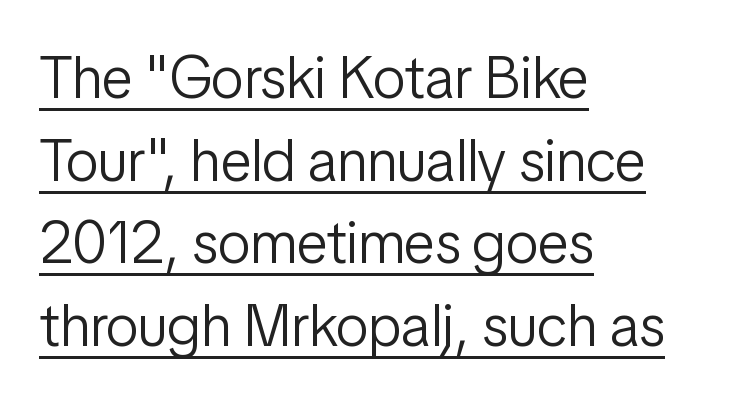
Q: Is the text bold? A: No.
Q: Is the text italic (slanted)? A: No, it is upright.
Q: Is the typeface a serif or a sans-serif typeface? A: Sans-serif.
Q: Is the text underlined? A: Yes.
Q: How is the paragraph aligned? A: Left-aligned.
Q: Is the spacing between letters normal or unusually wide? A: Normal.
Q: Is the spacing between lines tight, normal or loose? A: Normal.
Q: Width (condensed, normal, or wide)? A: Condensed.
Q: Stroke contrast? A: Low.
Q: x-height? A: Medium.
Q: Monospaced? A: No.
